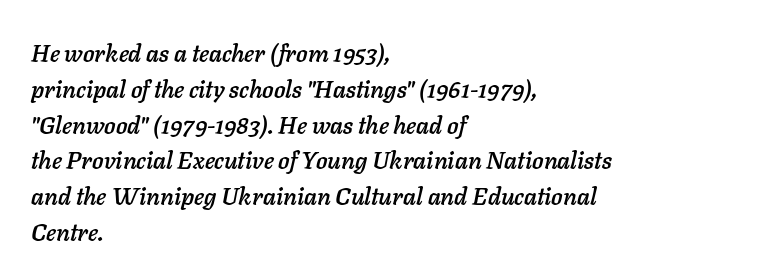
{"italic": "yes", "lean": "right", "slant_degrees": 11, "underline": "no", "align": "left", "line_spacing": "normal", "line_spacing_ratio": 1.49, "letter_spacing": "normal", "letter_spacing_em": 0.0, "glyph_px": 24}
